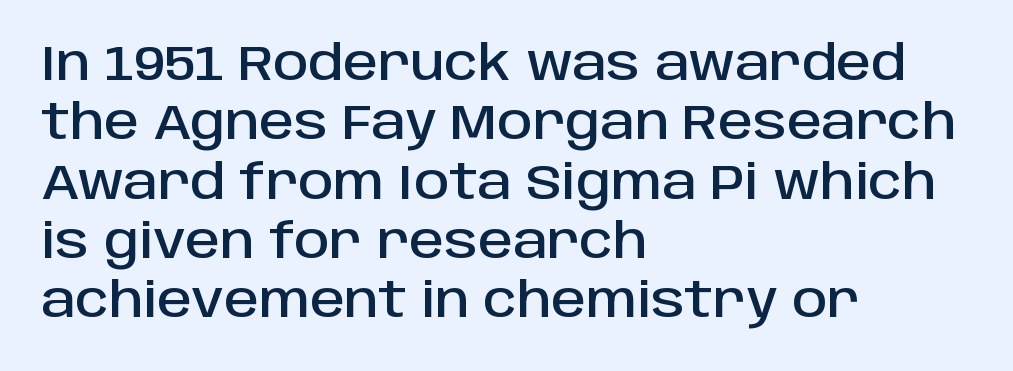
{"serif": "no", "italic": "no", "width": "normal", "stroke_contrast": "low", "x_height": "large", "monospaced": "no", "underline": "no", "align": "left", "line_spacing_ratio": 1.21, "letter_spacing": "normal", "letter_spacing_em": 0.0, "glyph_px": 49}
